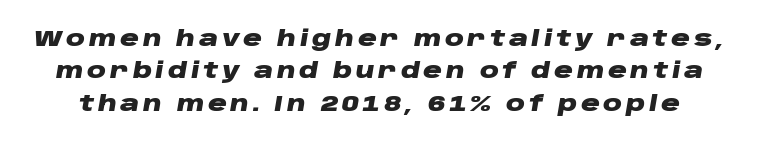
{"italic": "yes", "lean": "right", "slant_degrees": 10, "bold": "yes", "underline": "no", "line_spacing": "normal", "line_spacing_ratio": 1.54, "glyph_px": 21}
